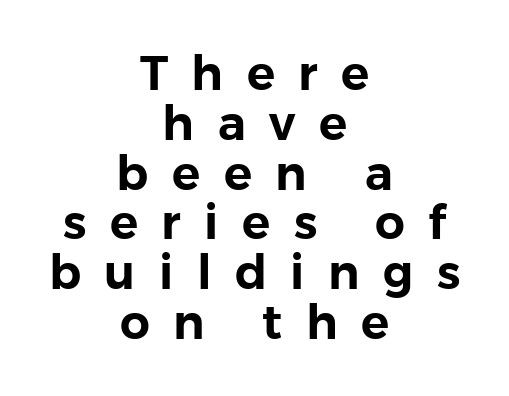
The image shows 47 px sans-serif type, upright; set centered, tight line spacing (1.06x), unusually wide letter spacing (+0.5 em), not underlined; low stroke contrast and a medium x-height.
